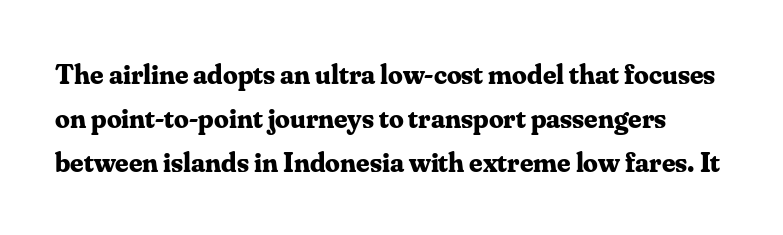
The image shows 29 px bold serif type, upright; set normal line spacing (1.51x), normal letter spacing, not underlined; medium stroke contrast and a small x-height.
